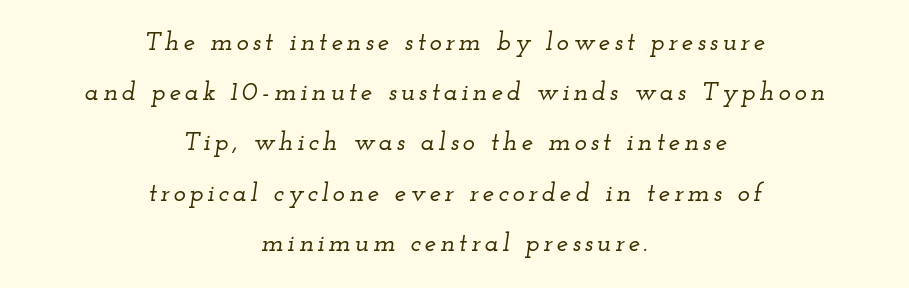
If you drew a line through each stem, it would be angled. The area under the type is left untouched. Short and long lines alike share a common midpoint. Reading down the column, the eye jumps a long way to each next line.
